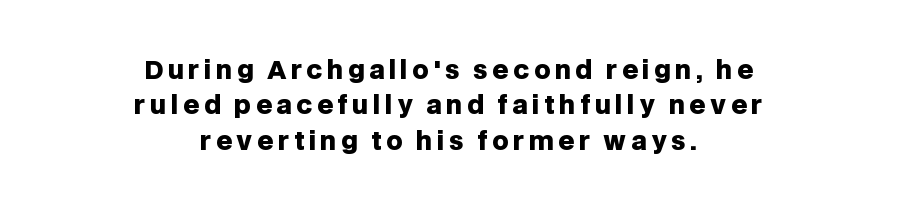
Q: Is the text bold? A: Yes.
Q: Is the text italic (slanted)? A: No, it is upright.
Q: Is the text underlined? A: No.
Q: How is the paragraph aligned? A: Centered.
Q: Is the spacing between lines tight, normal or loose? A: Normal.
